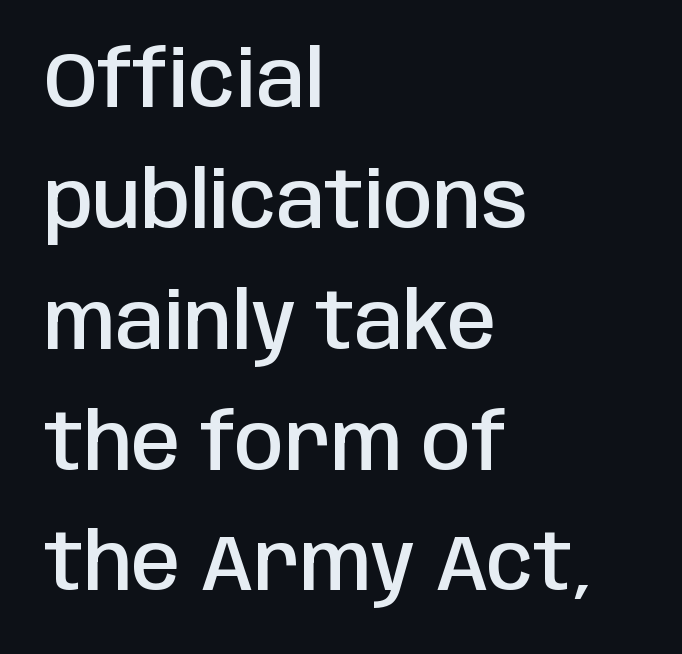
Q: Is the text bold? A: Semi-bold.
Q: Is the text italic (slanted)? A: No, it is upright.
Q: Is the typeface a serif or a sans-serif typeface? A: Sans-serif.
Q: Is the text underlined? A: No.
Q: How is the paragraph aligned? A: Left-aligned.
Q: Is the spacing between letters normal or unusually wide? A: Normal.
Q: Is the spacing between lines tight, normal or loose? A: Normal.
Q: Width (condensed, normal, or wide)? A: Condensed.
Q: Stroke contrast? A: Low.
Q: x-height? A: Large.
Q: Monospaced? A: No.
